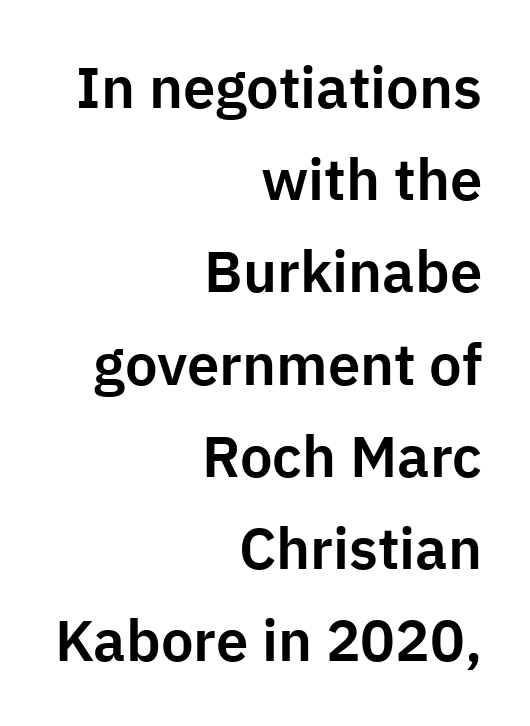
Q: Is the text italic (slanted)? A: No, it is upright.
Q: Is the typeface a serif or a sans-serif typeface? A: Sans-serif.
Q: Is the text underlined? A: No.
Q: How is the paragraph aligned? A: Right-aligned.
Q: Is the spacing between letters normal or unusually wide? A: Normal.
Q: Is the spacing between lines tight, normal or loose? A: Normal.
Q: Width (condensed, normal, or wide)? A: Normal.
Q: Stroke contrast? A: Low.
Q: x-height? A: Medium.
Q: Monospaced? A: No.
